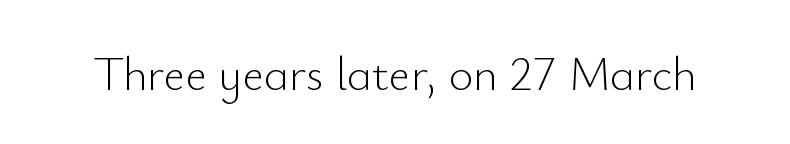
The image shows 47 px light sans-serif type, upright; set normal letter spacing, not underlined; low stroke contrast and a small x-height.
